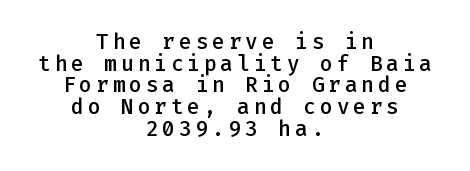
{"italic": "no", "bold": "semi", "underline": "no", "align": "center", "line_spacing": "tight", "line_spacing_ratio": 1.03, "glyph_px": 21}
